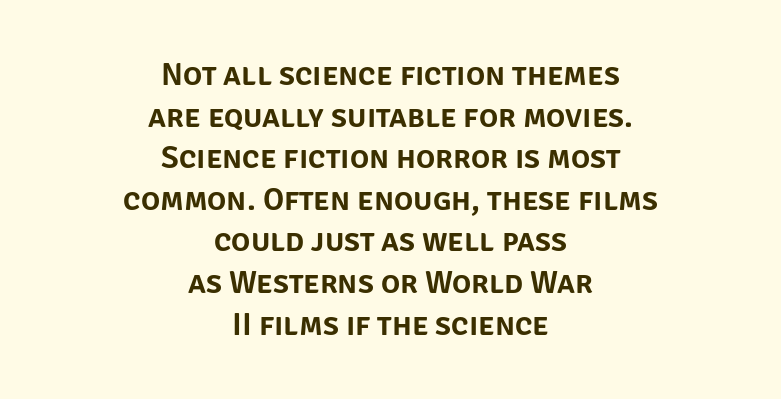
{"serif": "no", "italic": "no", "width": "normal", "stroke_contrast": "low", "x_height": "large", "monospaced": "no", "underline": "no", "align": "center", "line_spacing": "normal", "line_spacing_ratio": 1.3, "letter_spacing": "normal", "letter_spacing_em": 0.0, "glyph_px": 32}
